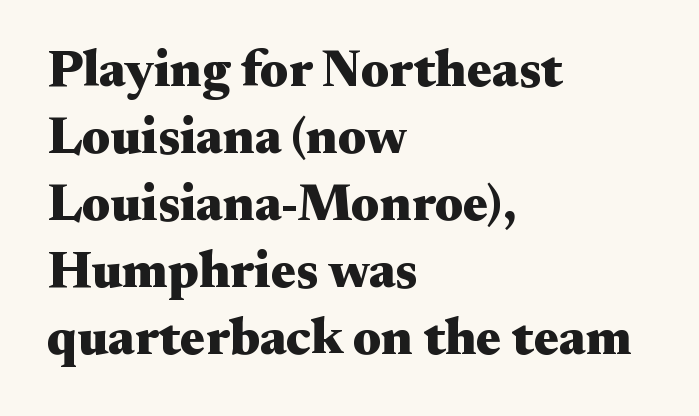
Q: Is the text bold? A: Yes.
Q: Is the text italic (slanted)? A: No, it is upright.
Q: Is the typeface a serif or a sans-serif typeface? A: Serif.
Q: Is the text underlined? A: No.
Q: How is the paragraph aligned? A: Left-aligned.
Q: Is the spacing between letters normal or unusually wide? A: Normal.
Q: Is the spacing between lines tight, normal or loose? A: Normal.
Q: Width (condensed, normal, or wide)? A: Wide.
Q: Stroke contrast? A: Medium.
Q: x-height? A: Small.
Q: Monospaced? A: No.
